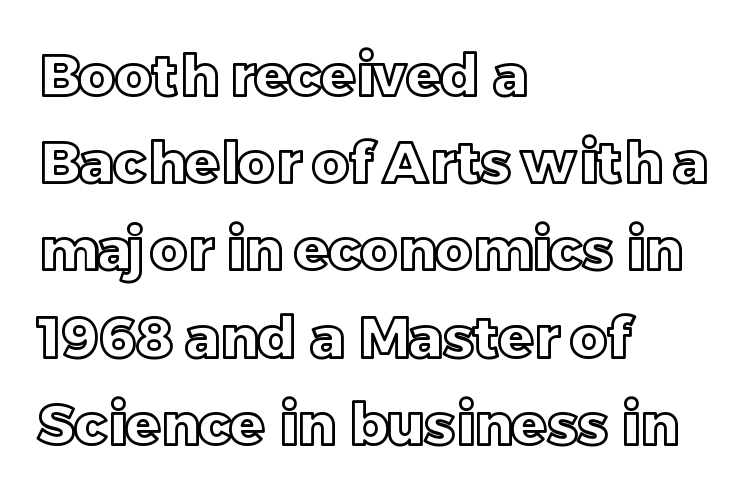
Glance below the letters and you will spot only blank space. Observe the ordinary spacing: letters are neighbours, not strangers. Honestly, the row spacing looks completely unremarkable. Does the lettering tilt? It doesn't — this is upright.
